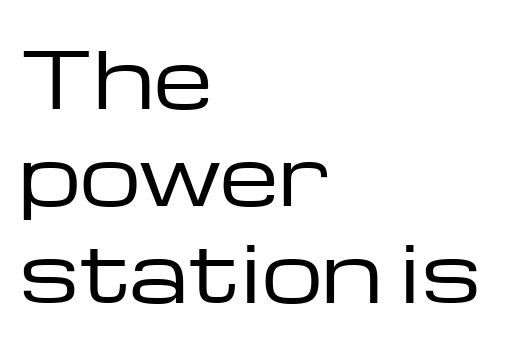
The image shows 77 px regular-weight, wide sans-serif type, upright; set left-aligned, normal line spacing (1.26x), normal letter spacing, not underlined; low stroke contrast and a medium x-height.
